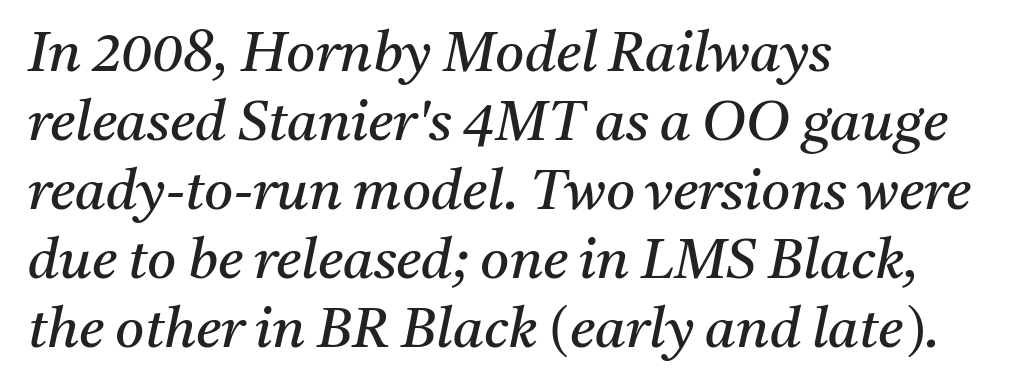
The image shows 56 px regular-weight serif type, italic (leaning right); set left-aligned, line spacing 1.23x, normal letter spacing, not underlined; medium stroke contrast and a medium x-height.
